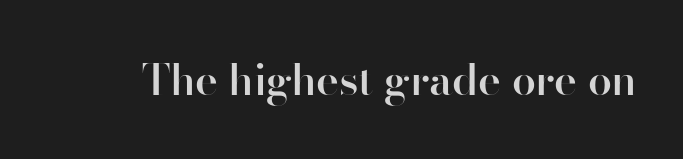
{"serif": "no", "italic": "no", "bold": "semi", "weight": "semibold", "width": "normal", "stroke_contrast": "high", "x_height": "small", "monospaced": "no", "underline": "no", "letter_spacing": "normal", "letter_spacing_em": 0.0, "glyph_px": 43}
